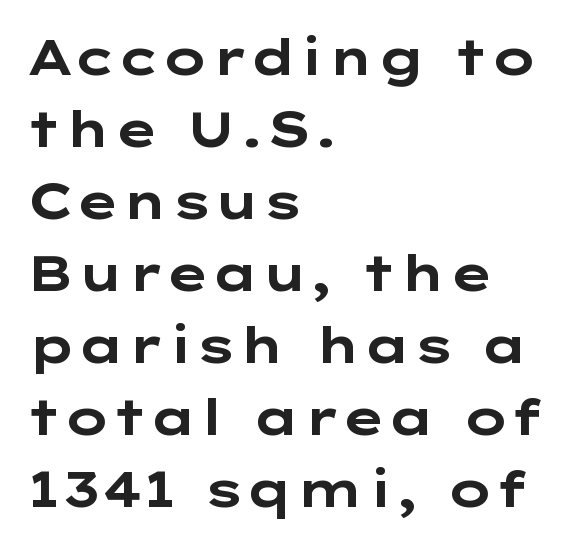
Q: Is the text bold? A: Yes.
Q: Is the text italic (slanted)? A: No, it is upright.
Q: Is the typeface a serif or a sans-serif typeface? A: Sans-serif.
Q: Is the text underlined? A: No.
Q: How is the paragraph aligned? A: Left-aligned.
Q: Is the spacing between letters normal or unusually wide? A: Normal.
Q: Is the spacing between lines tight, normal or loose? A: Normal.
Q: Width (condensed, normal, or wide)? A: Wide.
Q: Stroke contrast? A: Low.
Q: x-height? A: Medium.
